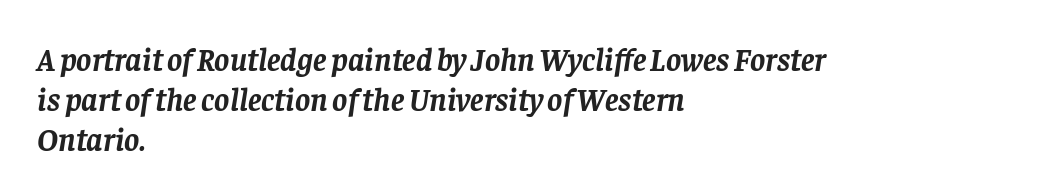
The image shows 32 px semibold serif type, italic (leaning right); set left-aligned, normal line spacing (1.25x), normal letter spacing, not underlined; low stroke contrast and a large x-height.
